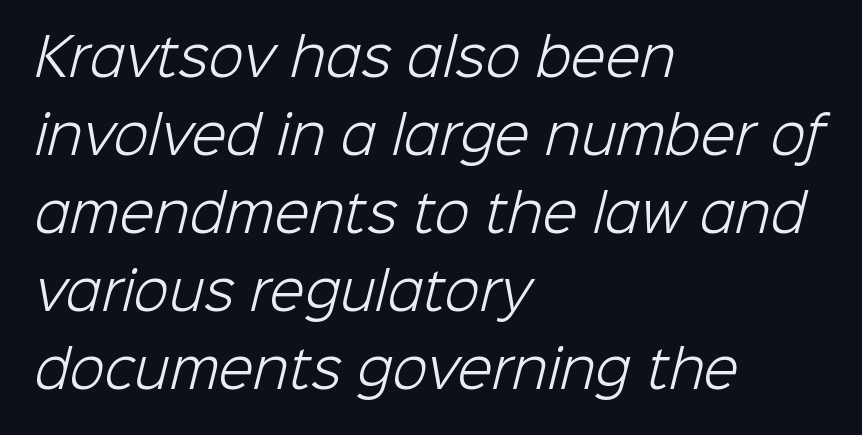
The image shows 51 px light sans-serif type; set left-aligned, normal line spacing (1.53x), normal letter spacing, not underlined; low stroke contrast and a medium x-height.
